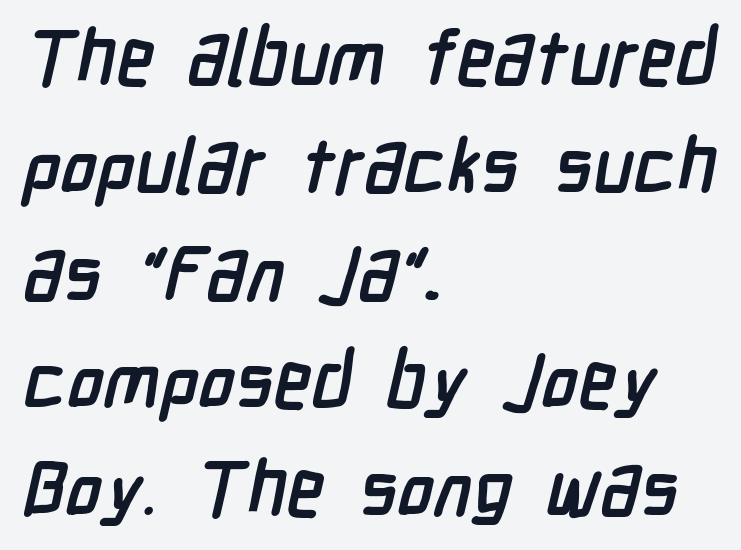
Q: Is the text bold? A: Yes.
Q: Is the typeface a serif or a sans-serif typeface? A: Sans-serif.
Q: Is the text underlined? A: No.
Q: How is the paragraph aligned? A: Left-aligned.
Q: Is the spacing between letters normal or unusually wide? A: Normal.
Q: Is the spacing between lines tight, normal or loose? A: Normal.
Q: Width (condensed, normal, or wide)? A: Condensed.
Q: Stroke contrast? A: Low.
Q: x-height? A: Medium.
Q: Monospaced? A: No.
